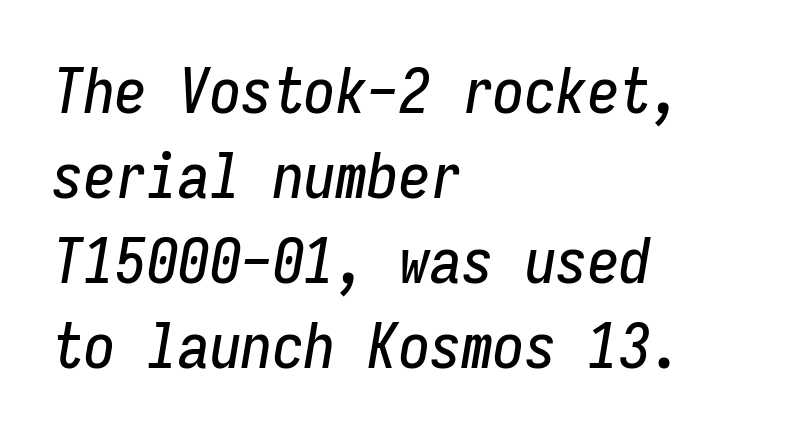
Q: Is the text italic (slanted)? A: Yes, it leans right by about 9 degrees.
Q: Is the text underlined? A: No.
Q: How is the paragraph aligned? A: Left-aligned.
Q: Is the spacing between letters normal or unusually wide? A: Normal.
Q: Is the spacing between lines tight, normal or loose? A: Normal.
Q: Width (condensed, normal, or wide)? A: Condensed.
Q: Stroke contrast? A: Low.
Q: x-height? A: Medium.
Q: Monospaced? A: Yes.
